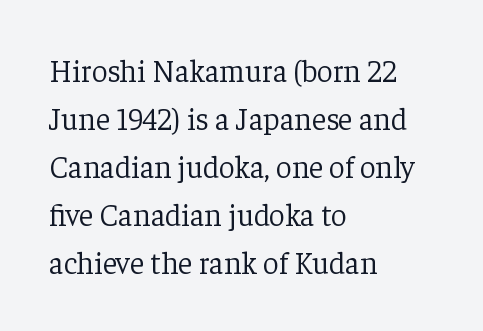
Q: Is the text bold? A: No.
Q: Is the text italic (slanted)? A: No, it is upright.
Q: Is the typeface a serif or a sans-serif typeface? A: Serif.
Q: Is the text underlined? A: No.
Q: How is the paragraph aligned? A: Left-aligned.
Q: Is the spacing between letters normal or unusually wide? A: Normal.
Q: Is the spacing between lines tight, normal or loose? A: Normal.
Q: Width (condensed, normal, or wide)? A: Normal.
Q: Stroke contrast? A: Low.
Q: x-height? A: Medium.
Q: Monospaced? A: No.
